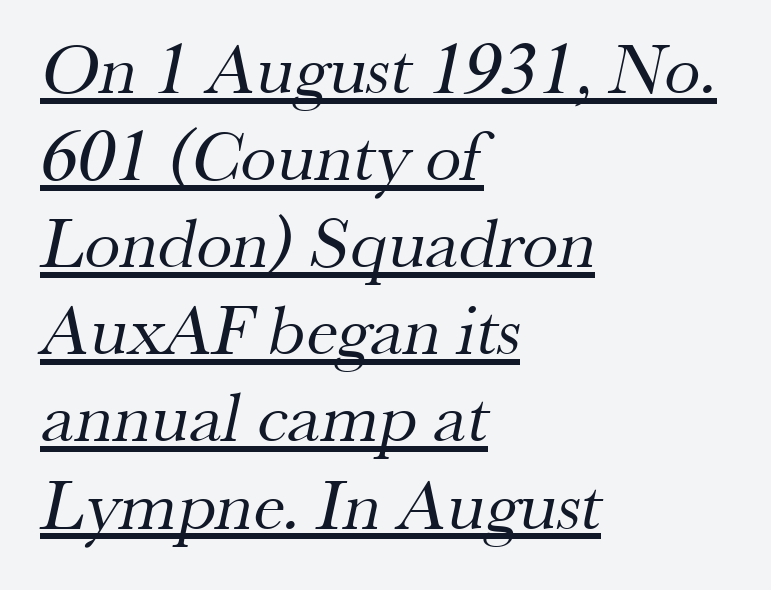
{"serif": "yes", "bold": "no", "weight": "regular", "width": "normal", "stroke_contrast": "medium", "x_height": "small", "monospaced": "no", "underline": "yes", "align": "left", "line_spacing_ratio": 1.21, "letter_spacing": "normal", "letter_spacing_em": 0.0, "glyph_px": 72}
